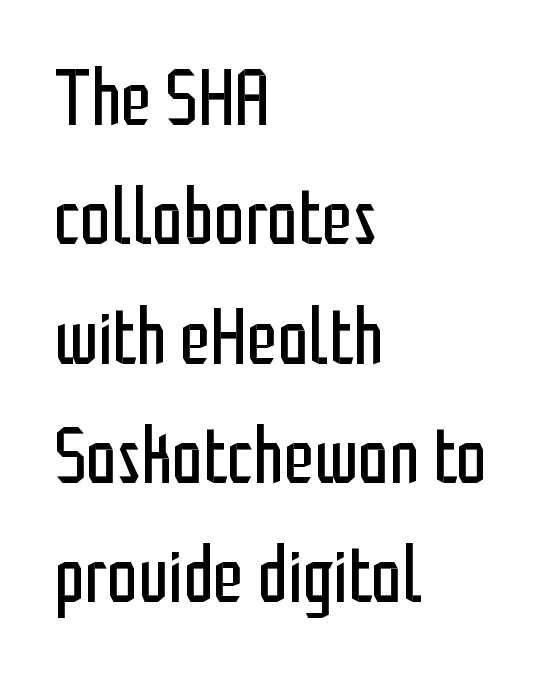
{"serif": "no", "italic": "no", "bold": "no", "weight": "regular", "width": "condensed", "stroke_contrast": "low", "x_height": "medium", "monospaced": "no", "underline": "no", "align": "left", "line_spacing": "normal", "line_spacing_ratio": 1.53, "letter_spacing": "normal", "letter_spacing_em": 0.0, "glyph_px": 78}
